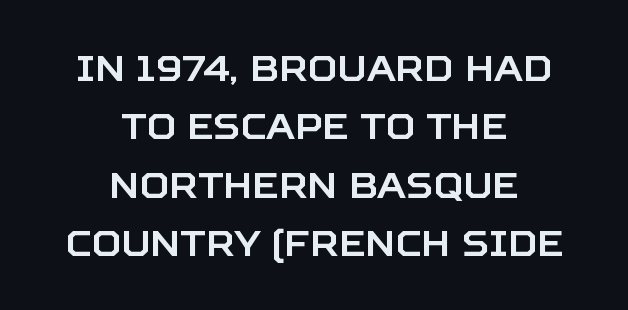
The image shows 36 px sans-serif type, upright; set centered, normal line spacing (1.62x), normal letter spacing, not underlined; low stroke contrast and a large x-height.
